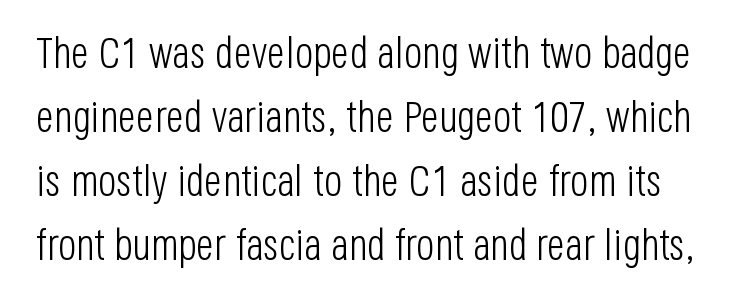
{"serif": "no", "italic": "no", "bold": "no", "weight": "light", "width": "condensed", "stroke_contrast": "low", "x_height": "large", "monospaced": "no", "underline": "no", "line_spacing": "normal", "line_spacing_ratio": 1.49, "letter_spacing": "normal", "letter_spacing_em": 0.0, "glyph_px": 43}
